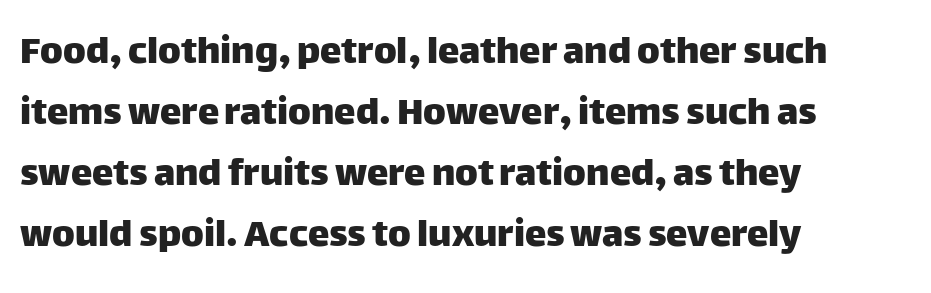
Q: Is the text italic (slanted)? A: No, it is upright.
Q: Is the typeface a serif or a sans-serif typeface? A: Sans-serif.
Q: Is the text underlined? A: No.
Q: How is the paragraph aligned? A: Left-aligned.
Q: Is the spacing between letters normal or unusually wide? A: Normal.
Q: Is the spacing between lines tight, normal or loose? A: Normal.
Q: Width (condensed, normal, or wide)? A: Normal.
Q: Stroke contrast? A: Low.
Q: x-height? A: Large.
Q: Monospaced? A: No.
